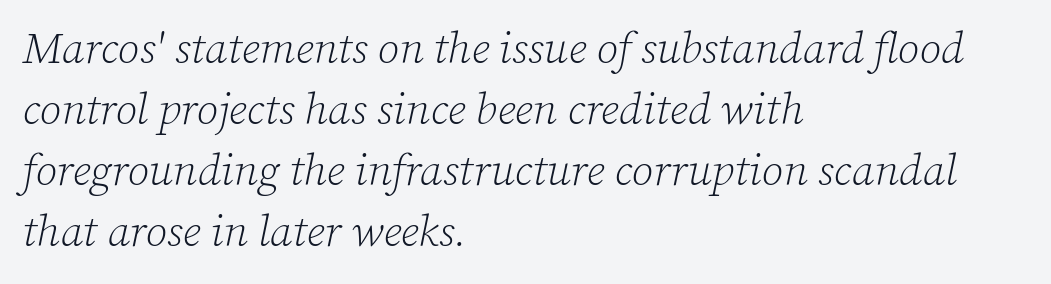
Weight: in the light-to-regular range. I'd call this a serif setting — the letters wear small feet. This sample keeps an unexceptional amount of space between lines. Proportional: the letters do not fall into vertical columns. Words float on clear page, feet unadorned.
